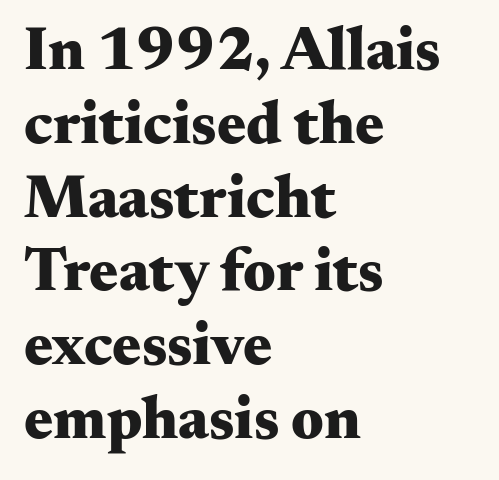
The image shows 61 px heavy, wide serif type, upright; set left-aligned, line spacing 1.21x, normal letter spacing, not underlined; medium stroke contrast and a small x-height.
